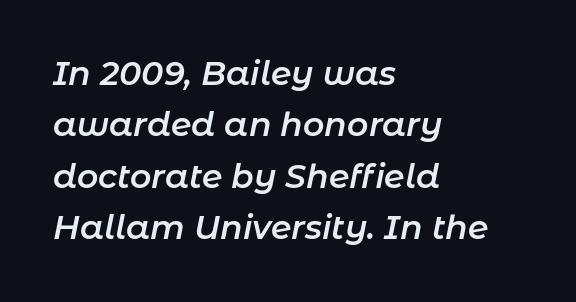
In CSS terms this would be text-align: left. Emphasis-style slanted type is in use. How are the letters spaced? Ordinarily, with no added tracking. Character widths vary here, with narrow letters taking less room than wide ones.
